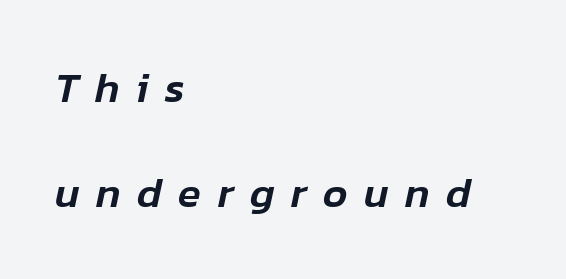
The image shows 42 px text type, italic (leaning right); set left-aligned, loose line spacing (2.5x), unusually wide letter spacing (+0.39 em), not underlined; low stroke contrast and a medium x-height.
